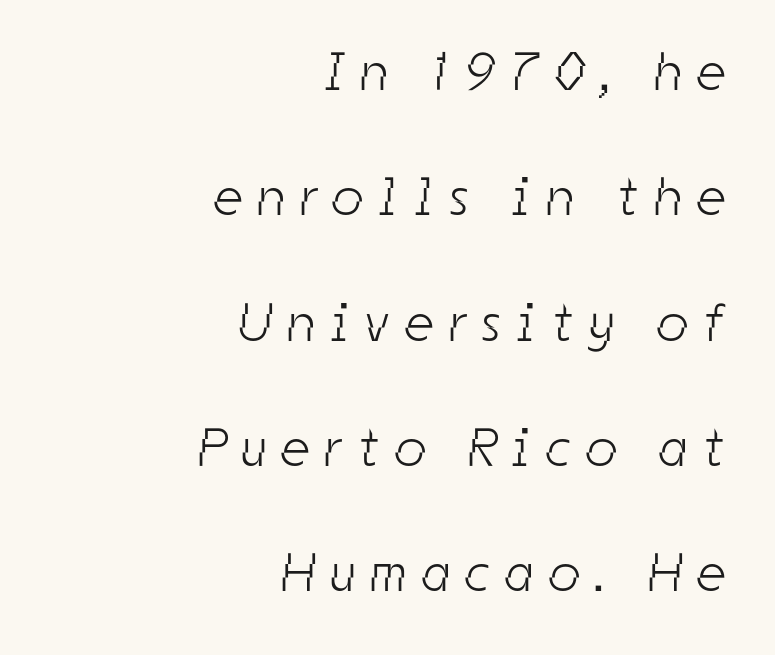
Q: Is the text bold? A: No.
Q: Is the typeface a serif or a sans-serif typeface? A: Sans-serif.
Q: Is the text underlined? A: No.
Q: How is the paragraph aligned? A: Right-aligned.
Q: Is the spacing between letters normal or unusually wide? A: Unusually wide.
Q: Is the spacing between lines tight, normal or loose? A: Loose.
Q: Width (condensed, normal, or wide)? A: Condensed.
Q: Stroke contrast? A: Low.
Q: x-height? A: Medium.
Q: Monospaced? A: No.
